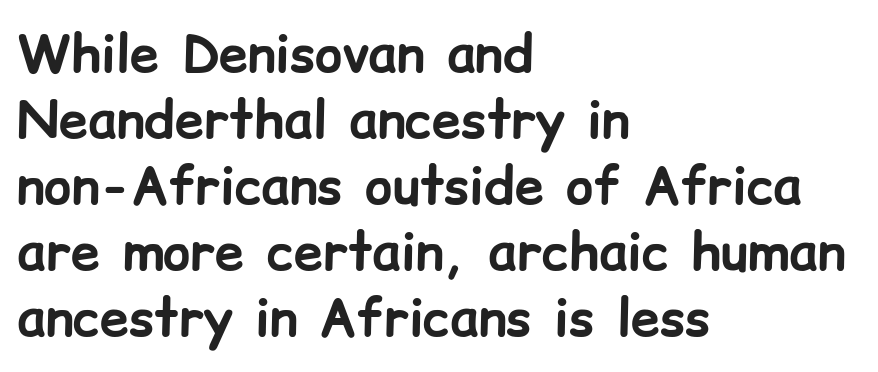
{"serif": "no", "italic": "no", "bold": "yes", "weight": "bold", "width": "normal", "stroke_contrast": "low", "x_height": "medium", "monospaced": "no", "underline": "no", "align": "left", "line_spacing": "normal", "line_spacing_ratio": 1.27, "letter_spacing": "normal", "letter_spacing_em": 0.0, "glyph_px": 52}
